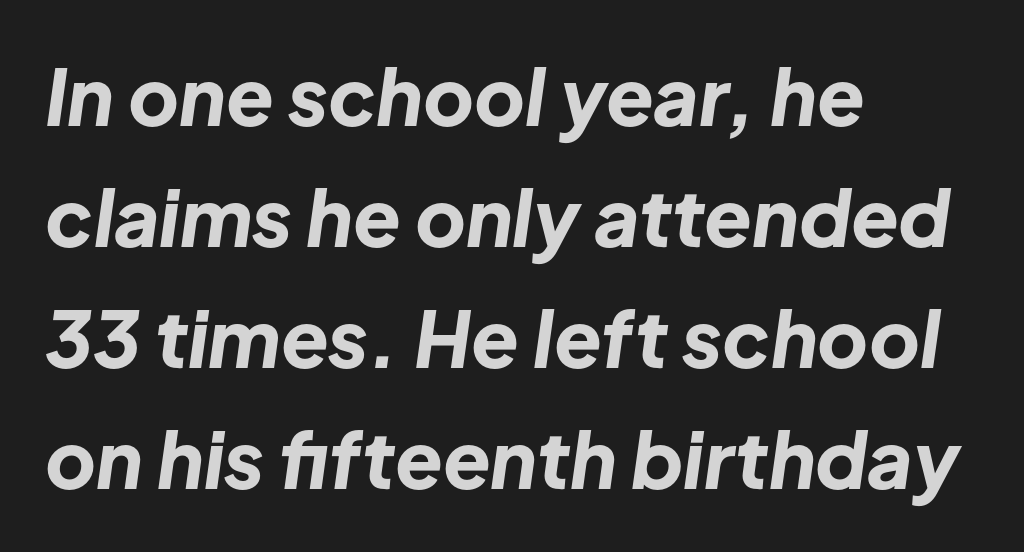
{"italic": "yes", "lean": "right", "slant_degrees": 8, "bold": "yes", "weight": "bold", "width": "normal", "stroke_contrast": "low", "x_height": "medium", "monospaced": "no", "underline": "no", "align": "left", "line_spacing": "normal", "line_spacing_ratio": 1.55, "letter_spacing": "normal", "letter_spacing_em": 0.0, "glyph_px": 78}
